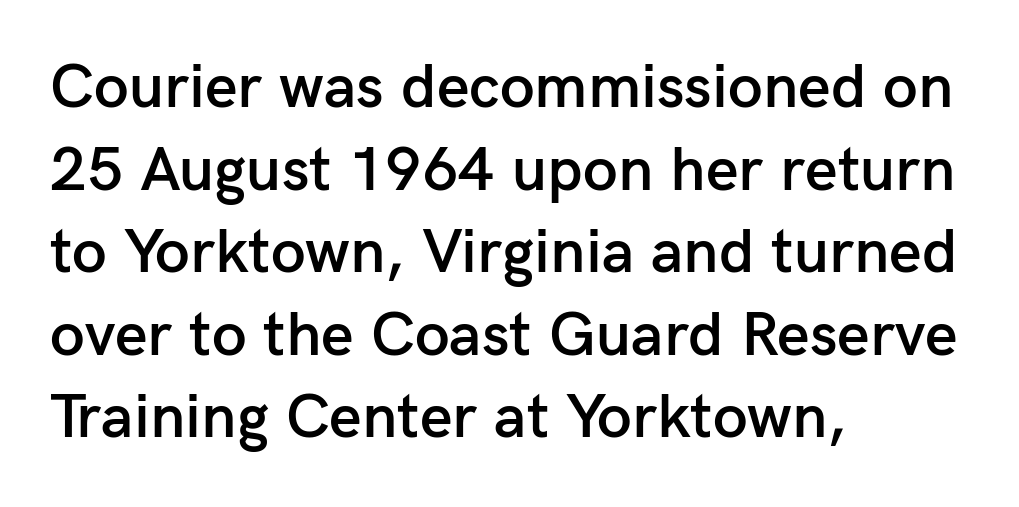
The image shows 63 px semibold sans-serif type, upright; set left-aligned, normal line spacing (1.31x), normal letter spacing, not underlined; low stroke contrast and a medium x-height.
